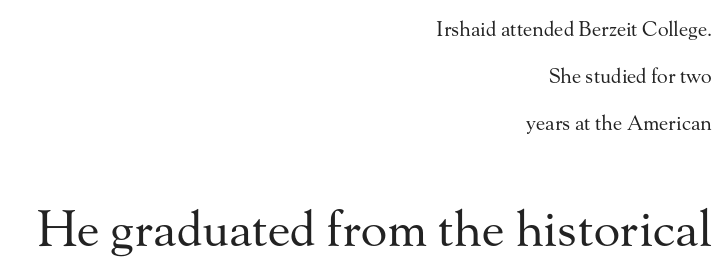
This sample has the flowing, uneven cadence of proportional lettering. The emphasis by scale lands on block number two, below. I'd call this a serif setting — the letters wear small feet. Posture: upright roman.
